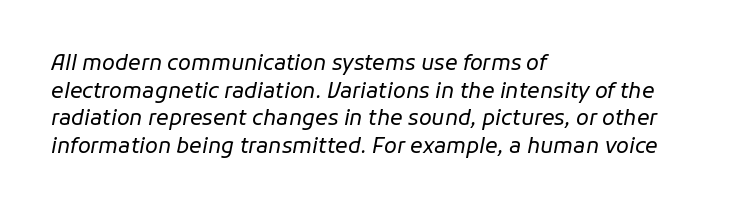
{"italic": "yes", "lean": "right", "slant_degrees": 11, "bold": "no", "underline": "no", "align": "left", "line_spacing": "normal", "line_spacing_ratio": 1.31, "letter_spacing": "normal", "letter_spacing_em": 0.0, "glyph_px": 21}
